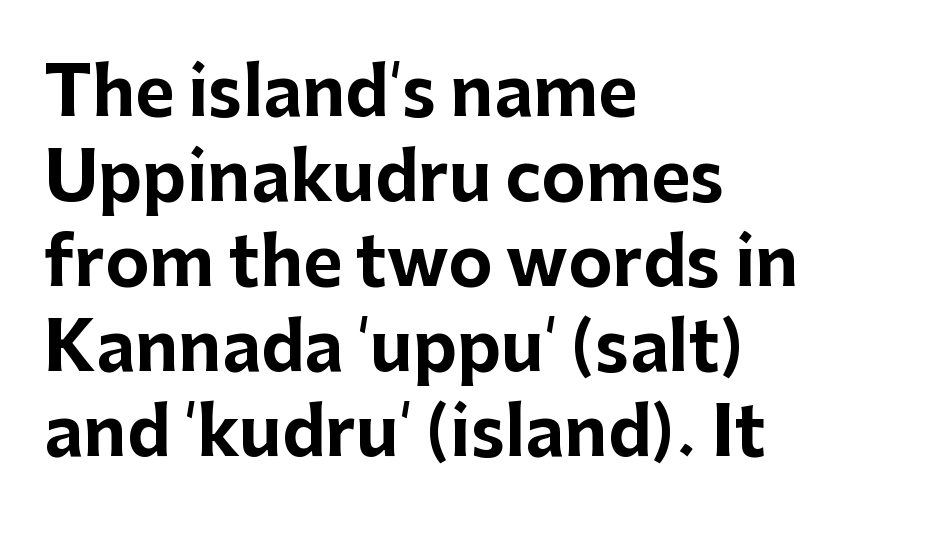
{"serif": "no", "italic": "no", "bold": "yes", "weight": "bold", "width": "normal", "stroke_contrast": "low", "x_height": "medium", "monospaced": "no", "underline": "no", "align": "left", "line_spacing": "normal", "line_spacing_ratio": 1.27, "letter_spacing": "normal", "letter_spacing_em": 0.0, "glyph_px": 67}
